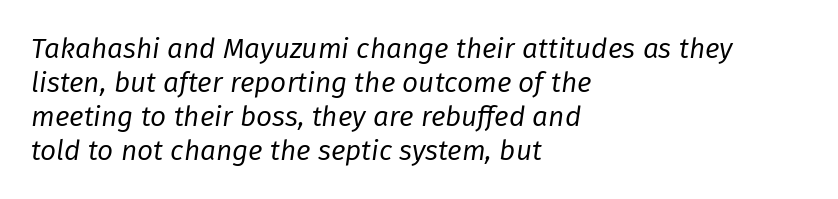
The image shows 28 px regular-weight type, italic (leaning right); set left-aligned, line spacing 1.21x, normal letter spacing, not underlined; low stroke contrast and a medium x-height.
